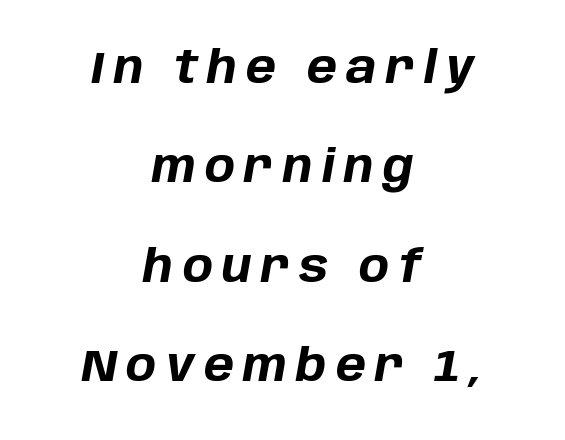
The image shows 45 px bold type, italic (leaning right); set centered, loose line spacing (2.21x), unusually wide letter spacing (+0.21 em), not underlined; low stroke contrast and a large x-height.
